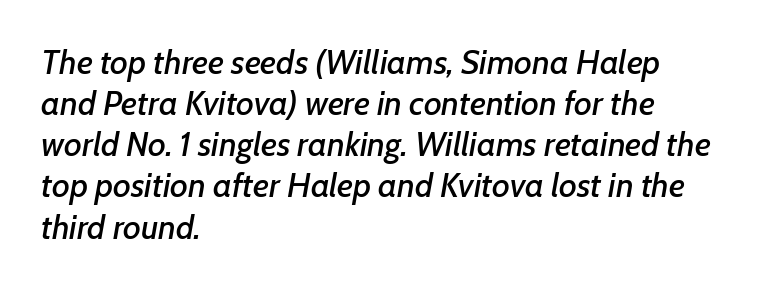
This sample uses plain, unmodified letter spacing. This sample has the flowing, uneven cadence of proportional lettering. Words float on clear page, feet unadorned. Does the lettering tilt? It does — this is italic. Typeset ragged right — the left edge is the straight one.
